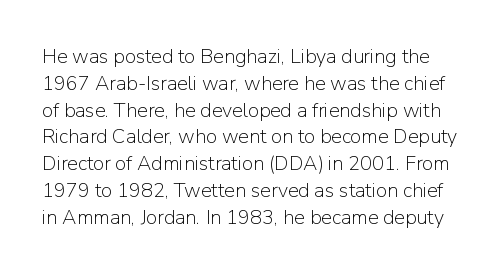
The image shows 20 px text type, upright; set normal line spacing (1.34x), normal letter spacing, not underlined.
